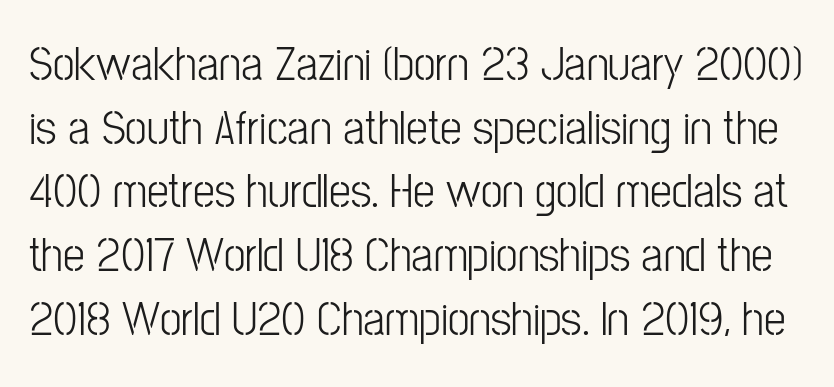
Q: Is the text bold? A: No.
Q: Is the text italic (slanted)? A: No, it is upright.
Q: Is the typeface a serif or a sans-serif typeface? A: Sans-serif.
Q: Is the text underlined? A: No.
Q: Is the spacing between letters normal or unusually wide? A: Normal.
Q: Is the spacing between lines tight, normal or loose? A: Normal.
Q: Width (condensed, normal, or wide)? A: Condensed.
Q: Stroke contrast? A: Low.
Q: x-height? A: Medium.
Q: Monospaced? A: No.
